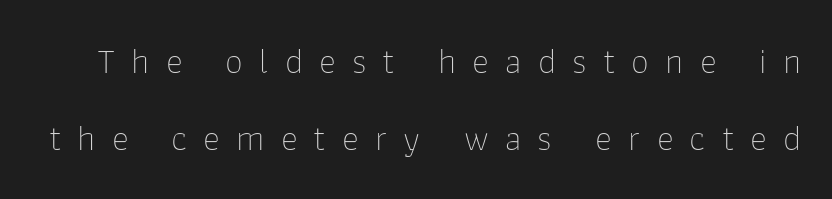
Q: Is the text bold? A: No.
Q: Is the text italic (slanted)? A: No, it is upright.
Q: Is the typeface a serif or a sans-serif typeface? A: Sans-serif.
Q: Is the text underlined? A: No.
Q: Is the spacing between letters normal or unusually wide? A: Unusually wide.
Q: Is the spacing between lines tight, normal or loose? A: Loose.
Q: Width (condensed, normal, or wide)? A: Normal.
Q: Stroke contrast? A: Low.
Q: x-height? A: Medium.
Q: Monospaced? A: No.
